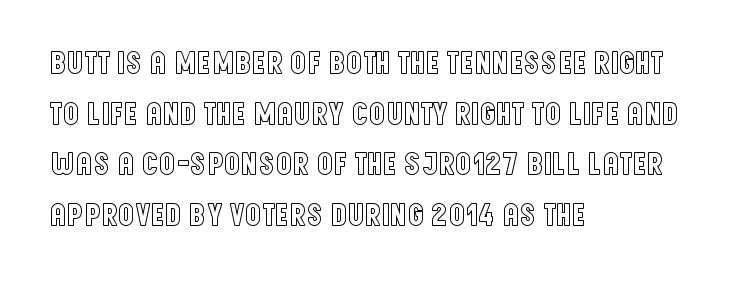
{"italic": "no", "width": "condensed", "x_height": "large", "monospaced": "no", "underline": "no", "align": "left", "line_spacing": "normal", "line_spacing_ratio": 1.58, "letter_spacing": "normal", "letter_spacing_em": 0.0, "glyph_px": 32}
